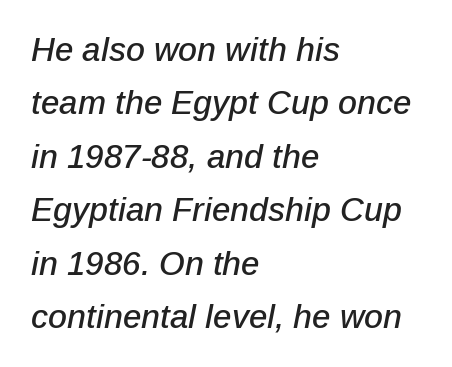
The image shows 33 px text type, italic (leaning right); set left-aligned, normal line spacing (1.62x), normal letter spacing, not underlined; low stroke contrast and a medium x-height.
